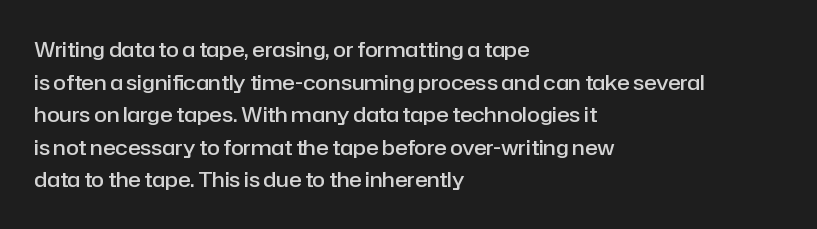
Q: Is the text bold? A: Semi-bold.
Q: Is the text italic (slanted)? A: No, it is upright.
Q: Is the text underlined? A: No.
Q: How is the paragraph aligned? A: Left-aligned.
Q: Is the spacing between letters normal or unusually wide? A: Normal.
Q: Is the spacing between lines tight, normal or loose? A: Normal.
